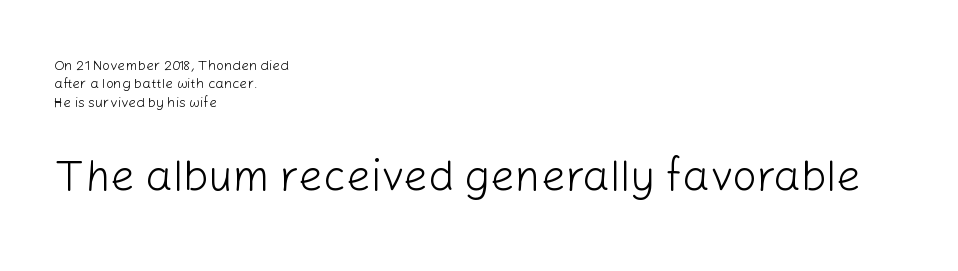
The space between consecutive lines is moderate. Bigger letters appear in the bottom chunk; the top chunk is reduced. Notice how the passage keeps a crisp vertical edge on the left only. What stands out about the letter spacing? Nothing — it is the standard amount. Varying glyph widths throughout — classic text-font behaviour.
